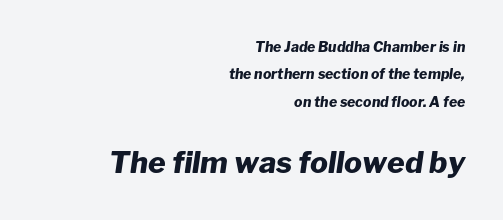
Q: Is the text bold? A: Yes.
Q: Is the text italic (slanted)? A: Yes, it leans right by about 8 degrees.
Q: Is the text underlined? A: No.
Q: How is the paragraph aligned? A: Right-aligned.
Q: Is the spacing between letters normal or unusually wide? A: Normal.
Q: Is the spacing between lines tight, normal or loose? A: Loose.
Q: Which block of text is set in a larger size, the first (top) or the second (bottom)? A: The second (bottom) one.
Q: Width (condensed, normal, or wide)? A: Normal.
Q: Stroke contrast? A: Low.
Q: x-height? A: Medium.
Q: Monospaced? A: No.
